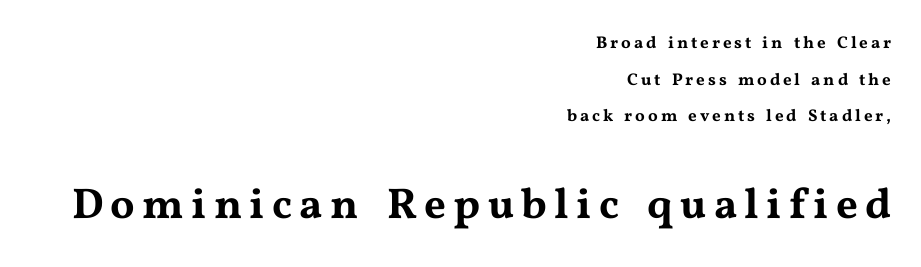
A serif font was chosen for this passage. A typesetter would call this leading open, well beyond the default. The gap between lines stays unmarked. Proportional: the letters do not fall into vertical columns.
